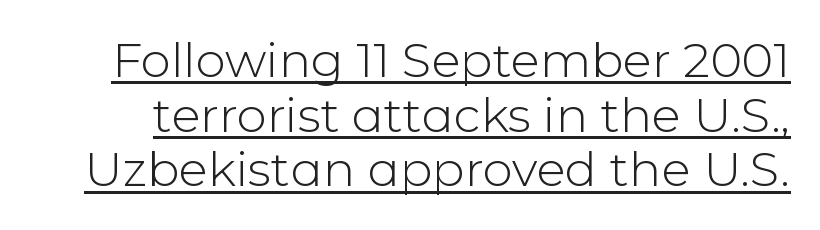
Q: Is the text bold? A: No.
Q: Is the text italic (slanted)? A: No, it is upright.
Q: Is the typeface a serif or a sans-serif typeface? A: Sans-serif.
Q: Is the text underlined? A: Yes.
Q: Is the spacing between letters normal or unusually wide? A: Normal.
Q: Is the spacing between lines tight, normal or loose? A: Tight.
Q: Width (condensed, normal, or wide)? A: Normal.
Q: Stroke contrast? A: Low.
Q: x-height? A: Medium.
Q: Monospaced? A: No.
